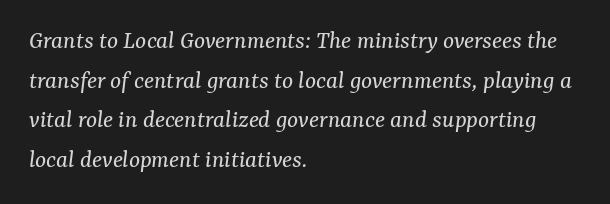
{"italic": "yes", "lean": "right", "slant_degrees": 7, "bold": "no", "underline": "no", "align": "left", "line_spacing": "normal", "line_spacing_ratio": 1.52, "letter_spacing": "normal", "letter_spacing_em": 0.0, "glyph_px": 26}
